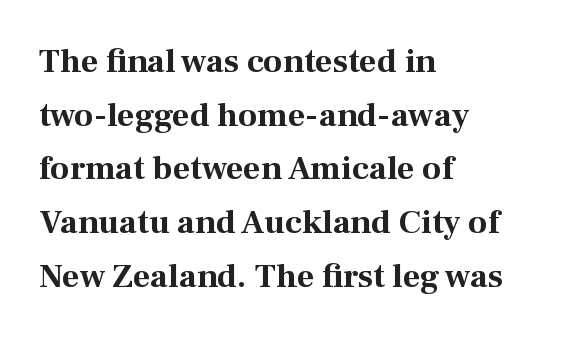
{"serif": "yes", "italic": "no", "bold": "yes", "weight": "bold", "width": "normal", "stroke_contrast": "medium", "x_height": "medium", "monospaced": "no", "underline": "no", "align": "left", "line_spacing": "normal", "line_spacing_ratio": 1.58, "letter_spacing": "normal", "letter_spacing_em": 0.0, "glyph_px": 34}
